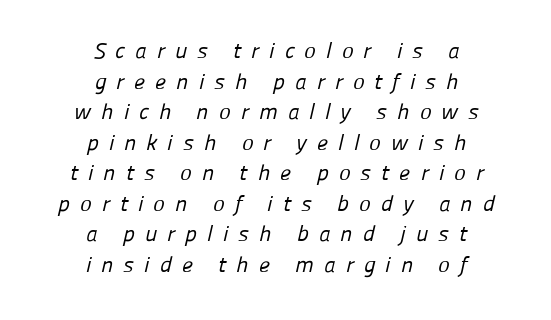
The letters look calm and open, with moderate or lighter stems. Regular leading. Students, note that the glyphs here are deliberately spaced far apart. Plain, unruled lines of type. Compared with a flush-left layout, this one balances lines on the center instead.
